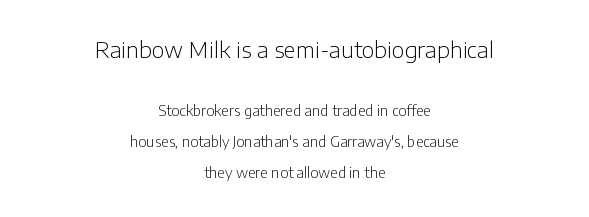
Q: Is the text bold? A: No.
Q: Is the text italic (slanted)? A: No, it is upright.
Q: Is the text underlined? A: No.
Q: How is the paragraph aligned? A: Centered.
Q: Is the spacing between letters normal or unusually wide? A: Normal.
Q: Is the spacing between lines tight, normal or loose? A: Loose.
Q: Which block of text is set in a larger size, the first (top) or the second (bottom)? A: The first (top) one.
